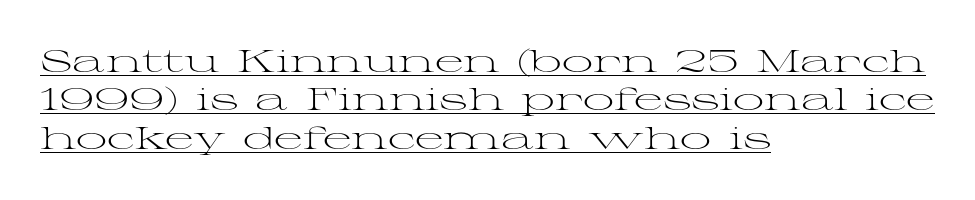
The image shows 31 px light, wide serif type, upright; set left-aligned, line spacing 1.24x, normal letter spacing, underlined; medium stroke contrast and a medium x-height.
